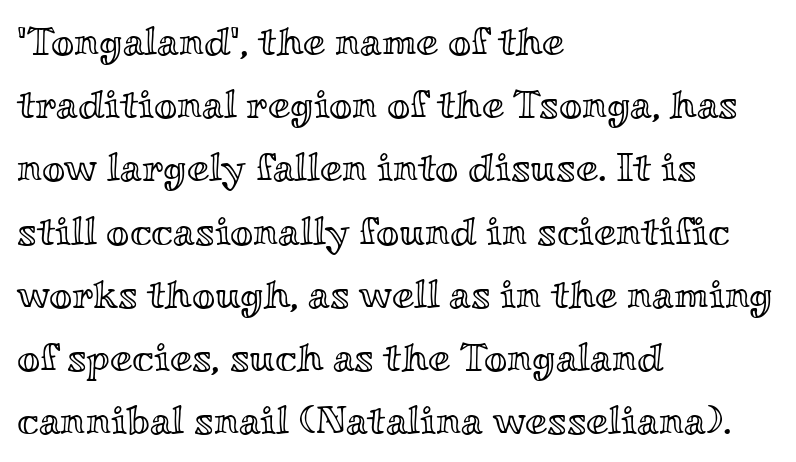
Q: Is the text italic (slanted)? A: No, it is upright.
Q: Is the text underlined? A: No.
Q: How is the paragraph aligned? A: Left-aligned.
Q: Is the spacing between letters normal or unusually wide? A: Normal.
Q: Is the spacing between lines tight, normal or loose? A: Normal.
Q: Width (condensed, normal, or wide)? A: Wide.
Q: x-height? A: Small.
Q: Monospaced? A: No.
